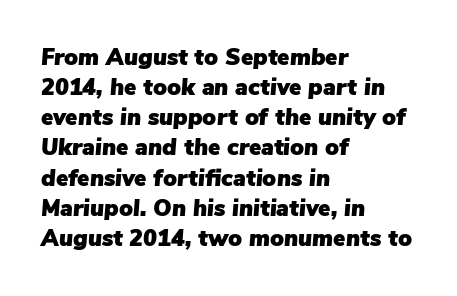
The image shows 23 px text type, italic (leaning right); set left-aligned, normal line spacing (1.31x), normal letter spacing, not underlined.
